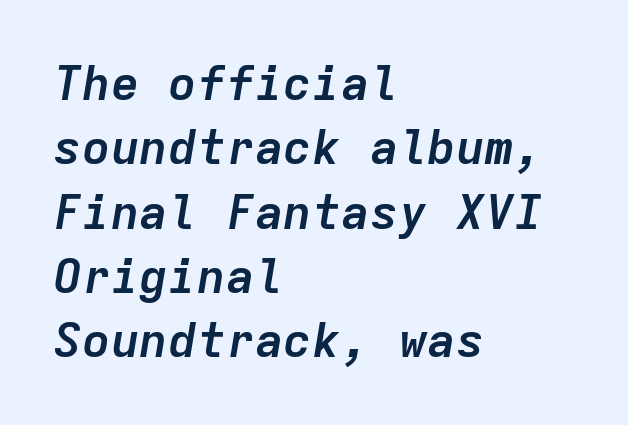
Visually the block forms a straight wall on the left and a jagged coastline on the right. Students, observe: this is what conventionally led text looks like. Weight: bold. Unmarked baselines from the first word to the last. Short note: letters normally spaced. Spacing verdict: monospaced, one width for all characters.
